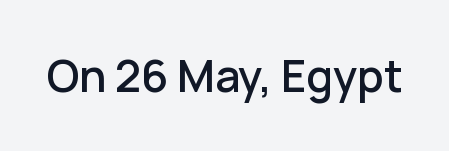
Q: Is the text italic (slanted)? A: No, it is upright.
Q: Is the typeface a serif or a sans-serif typeface? A: Sans-serif.
Q: Is the text underlined? A: No.
Q: Is the spacing between letters normal or unusually wide? A: Normal.
Q: Width (condensed, normal, or wide)? A: Normal.
Q: Stroke contrast? A: Low.
Q: x-height? A: Medium.
Q: Monospaced? A: No.
